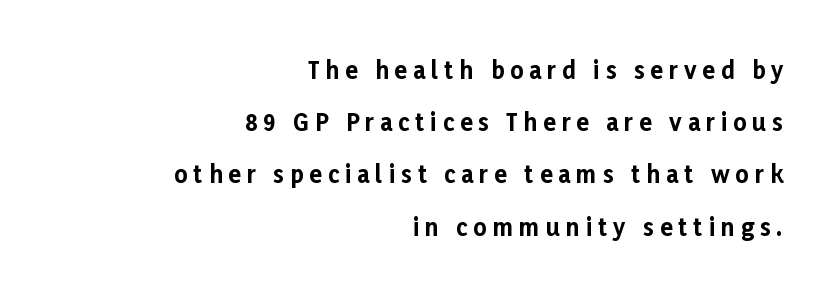
The image shows 23 px bold type, upright; set right-aligned, loose line spacing (2.27x), unusually wide letter spacing (+0.26 em), not underlined.
